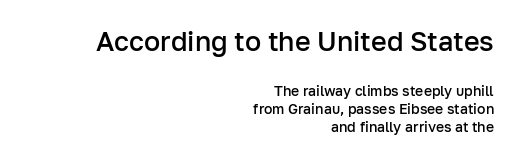
Q: Is the text bold? A: Semi-bold.
Q: Is the text italic (slanted)? A: No, it is upright.
Q: Is the text underlined? A: No.
Q: How is the paragraph aligned? A: Right-aligned.
Q: Is the spacing between letters normal or unusually wide? A: Normal.
Q: Is the spacing between lines tight, normal or loose? A: Normal.
Q: Which block of text is set in a larger size, the first (top) or the second (bottom)? A: The first (top) one.
